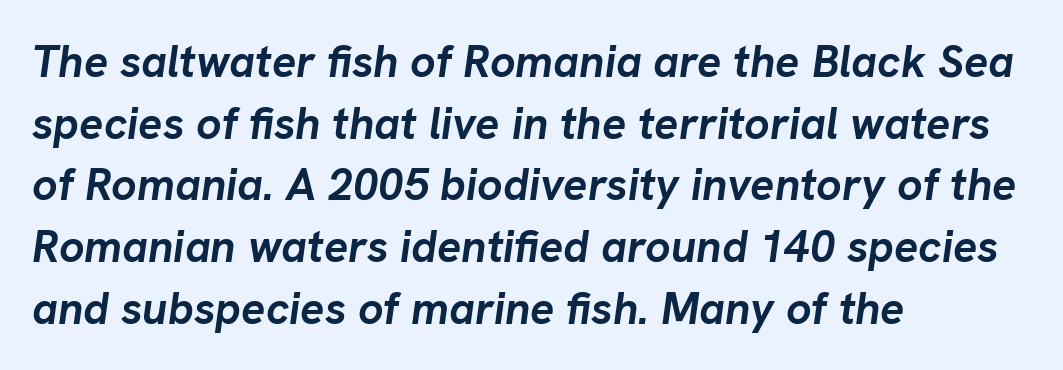
The image shows 45 px semibold type, italic (leaning right); set left-aligned, normal line spacing (1.37x), normal letter spacing, not underlined; low stroke contrast and a medium x-height.
